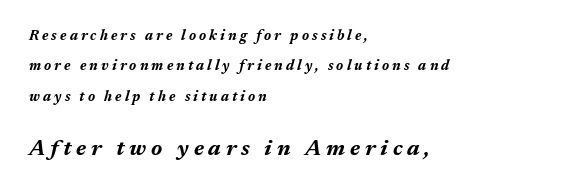
The image shows 22 px bold type, italic (leaning right); set left-aligned, loose line spacing (2.17x), unusually wide letter spacing (+0.22 em), not underlined; the second (bottom) block is 1.57x larger.
